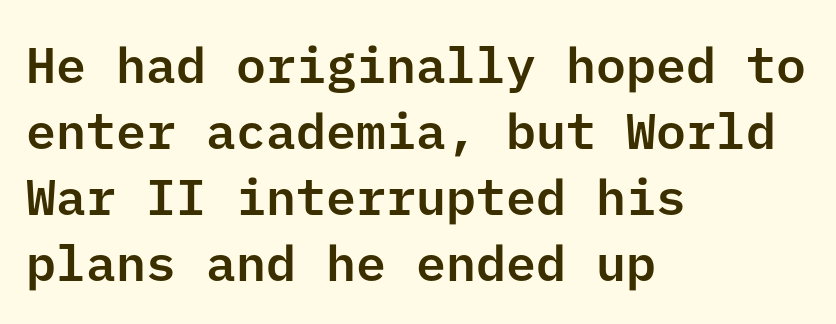
Q: Is the text italic (slanted)? A: No, it is upright.
Q: Is the typeface a serif or a sans-serif typeface? A: Sans-serif.
Q: Is the text underlined? A: No.
Q: How is the paragraph aligned? A: Left-aligned.
Q: Is the spacing between letters normal or unusually wide? A: Normal.
Q: Is the spacing between lines tight, normal or loose? A: Normal.
Q: Width (condensed, normal, or wide)? A: Normal.
Q: Stroke contrast? A: Low.
Q: x-height? A: Medium.
